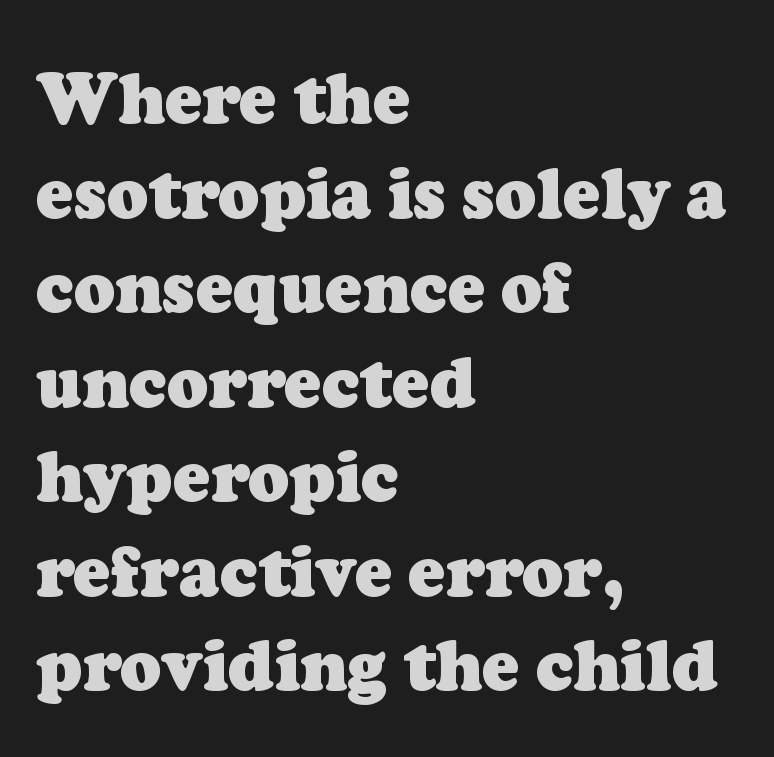
Q: Is the text bold? A: Yes.
Q: Is the typeface a serif or a sans-serif typeface? A: Serif.
Q: Is the text underlined? A: No.
Q: How is the paragraph aligned? A: Left-aligned.
Q: Is the spacing between letters normal or unusually wide? A: Normal.
Q: Is the spacing between lines tight, normal or loose? A: Normal.
Q: Width (condensed, normal, or wide)? A: Normal.
Q: Stroke contrast? A: Low.
Q: x-height? A: Medium.
Q: Monospaced? A: No.
